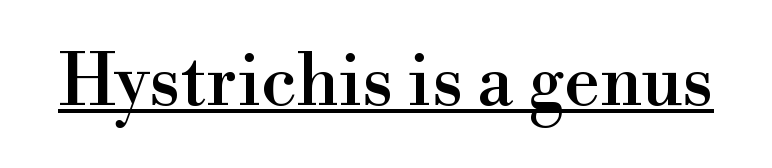
The image shows 71 px serif type, upright; set normal letter spacing, underlined; a small x-height.
